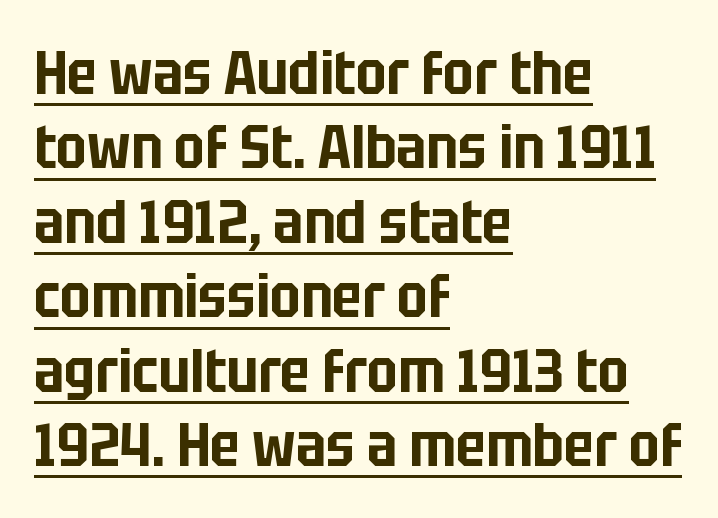
{"serif": "no", "italic": "no", "width": "condensed", "stroke_contrast": "low", "x_height": "large", "monospaced": "no", "underline": "yes", "align": "left", "line_spacing_ratio": 1.24, "letter_spacing": "normal", "letter_spacing_em": 0.0, "glyph_px": 60}
